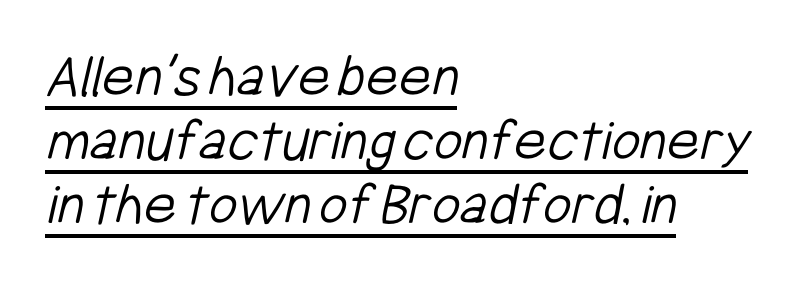
The characters are drawn with everyday or finer stroke widths. Look at the tracking — it's just the regular setting, nothing added. A typesetter would label this face a sans. Glance below the letters and you will spot a drawn line.
